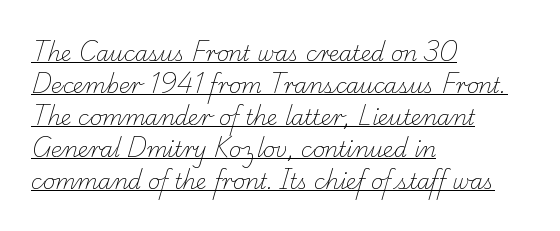
{"bold": "no", "underline": "yes", "align": "left", "line_spacing": "normal", "line_spacing_ratio": 1.52, "letter_spacing": "normal", "letter_spacing_em": 0.0, "glyph_px": 21}
